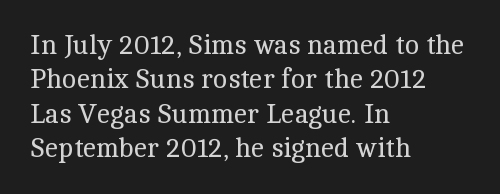
{"italic": "no", "bold": "no", "underline": "no", "align": "left", "line_spacing": "normal", "line_spacing_ratio": 1.27, "letter_spacing": "normal", "letter_spacing_em": 0.0, "glyph_px": 27}
